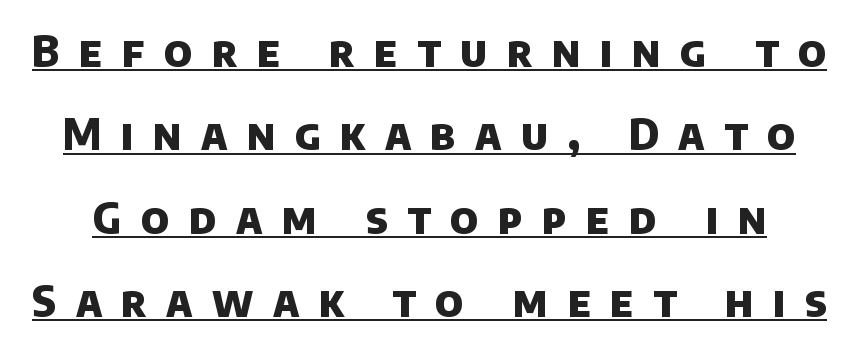
The image shows 43 px heavy sans-serif type; set loose line spacing (1.94x), unusually wide letter spacing (+0.45 em), underlined; low stroke contrast and a large x-height.
